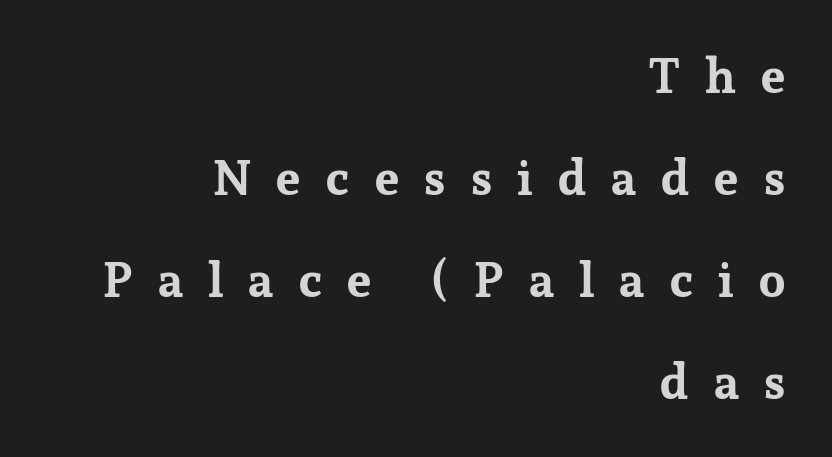
Q: Is the text bold? A: Yes.
Q: Is the text italic (slanted)? A: No, it is upright.
Q: Is the typeface a serif or a sans-serif typeface? A: Serif.
Q: Is the text underlined? A: No.
Q: How is the paragraph aligned? A: Right-aligned.
Q: Is the spacing between letters normal or unusually wide? A: Unusually wide.
Q: Is the spacing between lines tight, normal or loose? A: Loose.
Q: Width (condensed, normal, or wide)? A: Normal.
Q: Stroke contrast? A: Low.
Q: x-height? A: Medium.
Q: Monospaced? A: No.
